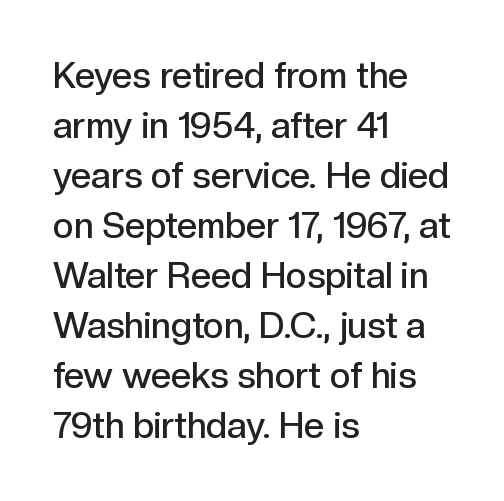
{"serif": "no", "italic": "no", "bold": "semi", "weight": "semibold", "width": "normal", "x_height": "medium", "monospaced": "no", "underline": "no", "align": "left", "line_spacing": "normal", "line_spacing_ratio": 1.39, "letter_spacing": "normal", "letter_spacing_em": 0.0, "glyph_px": 36}
